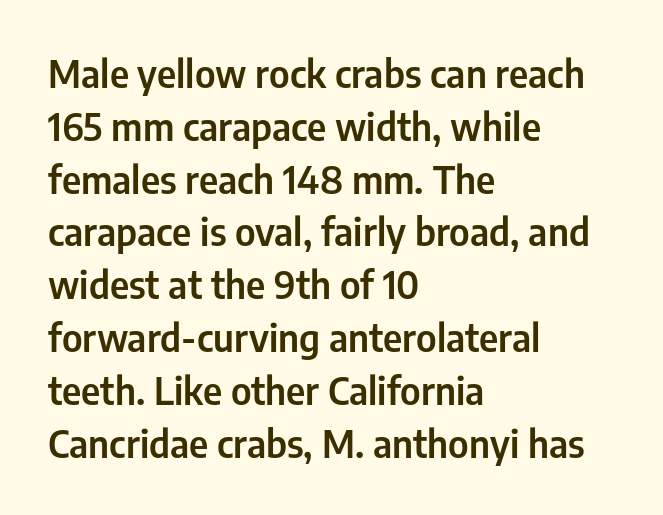
{"serif": "no", "italic": "no", "width": "condensed", "stroke_contrast": "low", "x_height": "medium", "monospaced": "no", "underline": "no", "align": "left", "line_spacing": "normal", "line_spacing_ratio": 1.39, "letter_spacing": "normal", "letter_spacing_em": 0.0, "glyph_px": 38}
